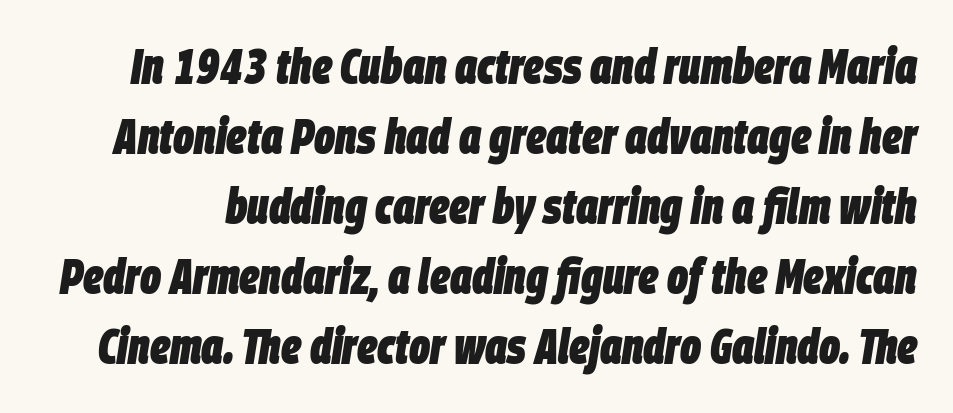
The image shows 49 px heavy, condensed type, italic (leaning right); set normal line spacing (1.43x), normal letter spacing, not underlined; low stroke contrast and a large x-height.
